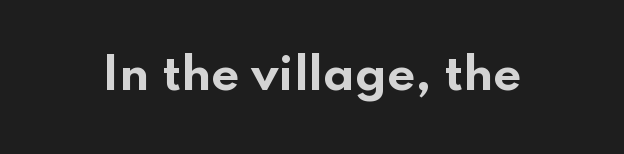
The letters are bold, with thick, heavy strokes. Unmarked baselines from the first word to the last. Think of a printed novel: that variable character pitch is what you see here. Characters remain perfectly vertical along every line. A typesetter would label this face a sans.
